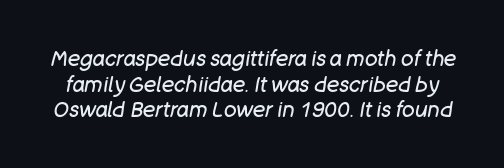
Q: Is the text bold? A: No.
Q: Is the text italic (slanted)? A: Yes, it leans right by about 11 degrees.
Q: Is the text underlined? A: No.
Q: Is the spacing between letters normal or unusually wide? A: Normal.
